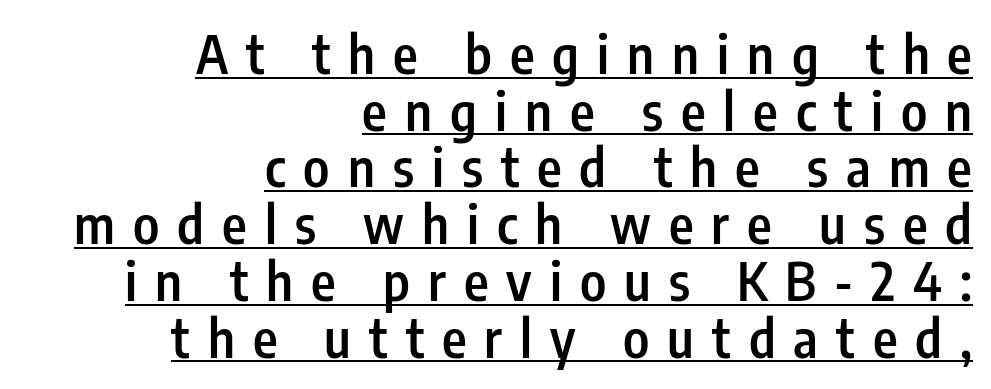
Is there much room between lines? No — they nearly touch. Font category for this specimen: sans-serif. Spacing between characters has been opened up far beyond the box default. The passage shown is semibold, sitting just below true bold. Does the copy run flush right? Yes — the right margin is perfectly even. These characters rest on top of a visible drawn line.
